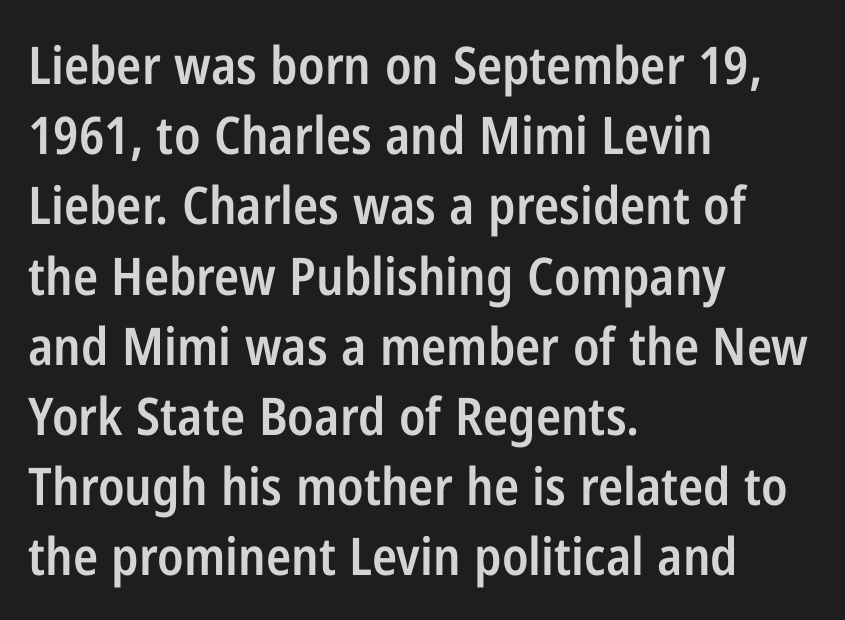
Character widths vary here, with narrow letters taking less room than wide ones. Characters remain perfectly vertical along every line. Underlining? Definitely not there. How are the letters spaced? Ordinarily, with no added tracking.
